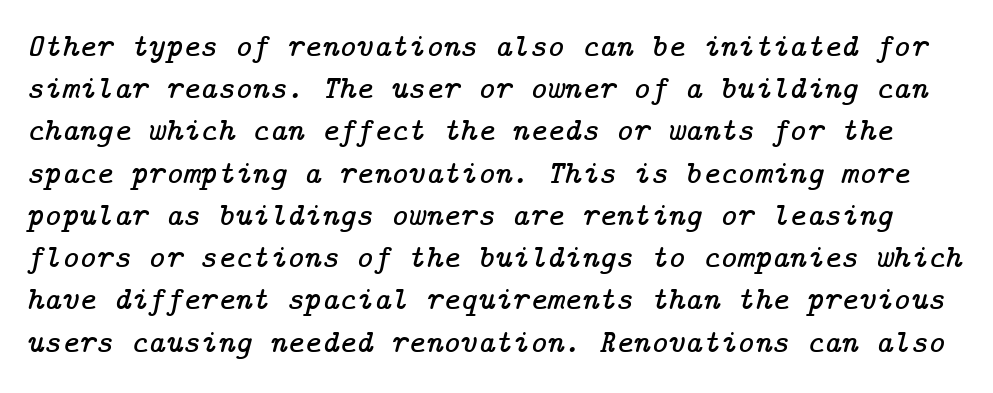
{"serif": "yes", "italic": "yes", "lean": "right", "slant_degrees": 14, "width": "normal", "stroke_contrast": "low", "x_height": "medium", "underline": "no", "line_spacing": "normal", "line_spacing_ratio": 1.28, "letter_spacing": "normal", "letter_spacing_em": 0.0, "glyph_px": 33}
